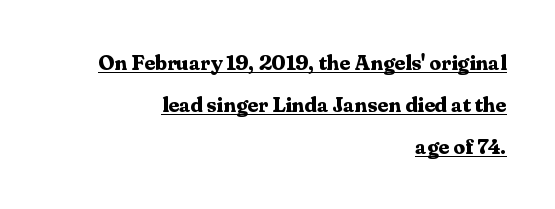
Words appear dense and cohesive because spacing is normal. Horizontal bands of white between lines are thick stripes. These lines stack with their right ends in a neat column. Strong, thick strokes mark this as bold type. Is there any slant? The stems are plumb.
